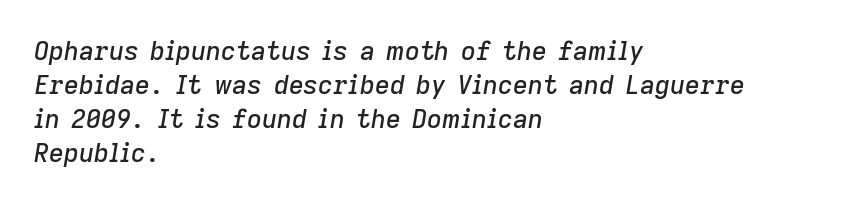
Q: Is the text italic (slanted)? A: Yes, it leans right by about 9 degrees.
Q: Is the text underlined? A: No.
Q: How is the paragraph aligned? A: Left-aligned.
Q: Is the spacing between letters normal or unusually wide? A: Normal.
Q: Is the spacing between lines tight, normal or loose? A: Normal.
